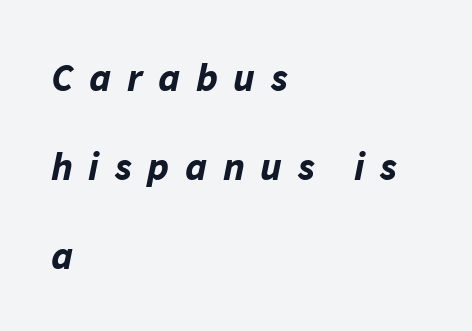
{"italic": "yes", "lean": "right", "slant_degrees": 11, "bold": "yes", "weight": "bold", "width": "normal", "stroke_contrast": "low", "x_height": "medium", "monospaced": "no", "underline": "no", "align": "left", "line_spacing": "loose", "line_spacing_ratio": 2.22, "letter_spacing": "wide", "letter_spacing_em": 0.39, "glyph_px": 40}
